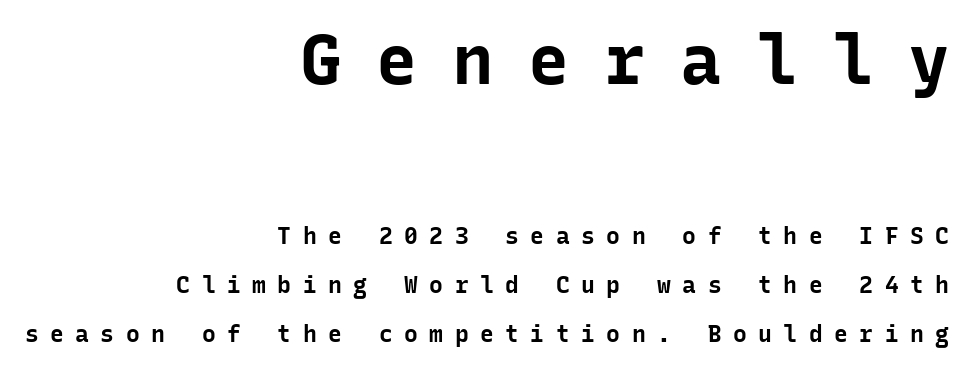
The image shows 69 px bold sans-serif type, upright, monospaced; set right-aligned, loose line spacing (2.15x), unusually wide letter spacing (+0.5 em), not underlined; the first (top) block is 3.0x larger; low stroke contrast and a medium x-height.
